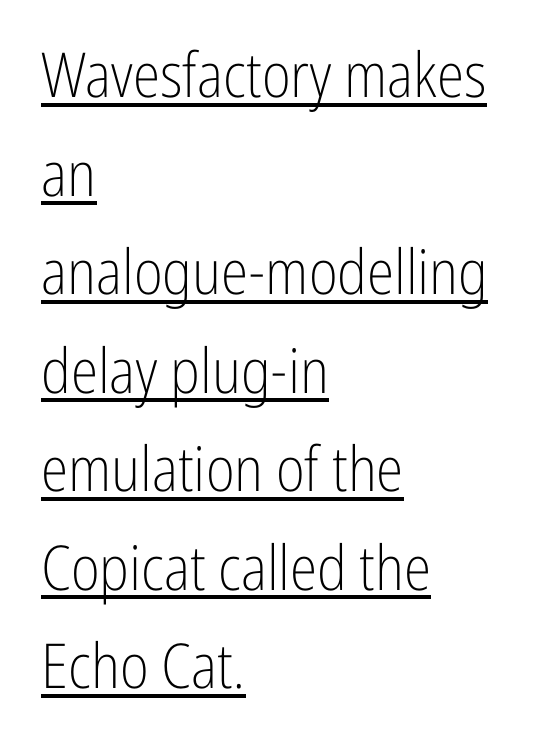
The image shows 62 px light, condensed sans-serif type, upright; set left-aligned, normal line spacing (1.59x), normal letter spacing, underlined; low stroke contrast and a medium x-height.
